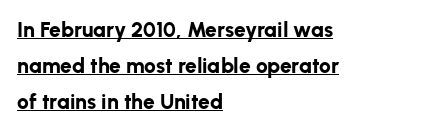
The image shows 21 px bold type, upright; set left-aligned, line spacing 1.72x, normal letter spacing, underlined.
